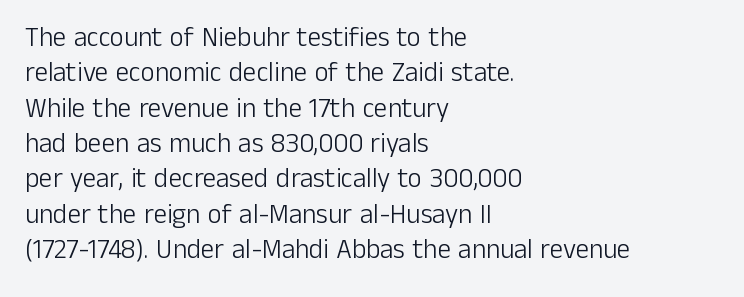
Q: Is the text bold? A: No.
Q: Is the text italic (slanted)? A: No, it is upright.
Q: Is the text underlined? A: No.
Q: How is the paragraph aligned? A: Left-aligned.
Q: Is the spacing between letters normal or unusually wide? A: Normal.
Q: Is the spacing between lines tight, normal or loose? A: Normal.
